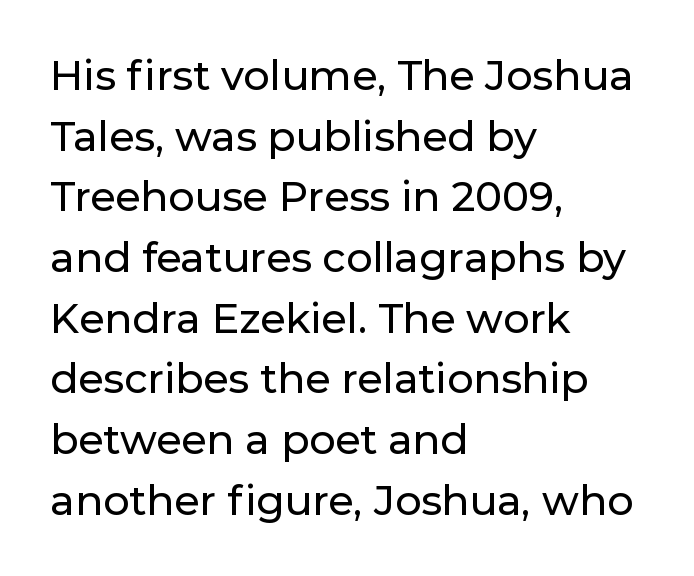
The image shows 41 px sans-serif type, upright; set left-aligned, normal line spacing (1.48x), normal letter spacing, not underlined; low stroke contrast and a medium x-height.
